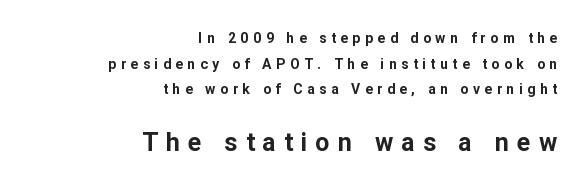
Q: Is the text bold? A: Yes.
Q: Is the text italic (slanted)? A: No, it is upright.
Q: Is the text underlined? A: No.
Q: How is the paragraph aligned? A: Right-aligned.
Q: Is the spacing between letters normal or unusually wide? A: Unusually wide.
Q: Which block of text is set in a larger size, the first (top) or the second (bottom)? A: The second (bottom) one.
